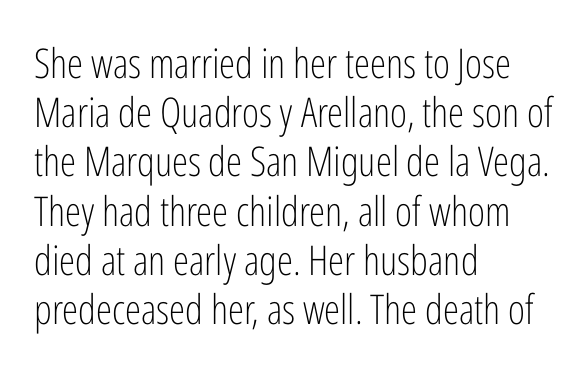
{"serif": "no", "italic": "no", "bold": "no", "weight": "light", "width": "condensed", "stroke_contrast": "low", "x_height": "medium", "monospaced": "no", "underline": "no", "align": "left", "line_spacing_ratio": 1.2, "letter_spacing": "normal", "letter_spacing_em": 0.0, "glyph_px": 41}
